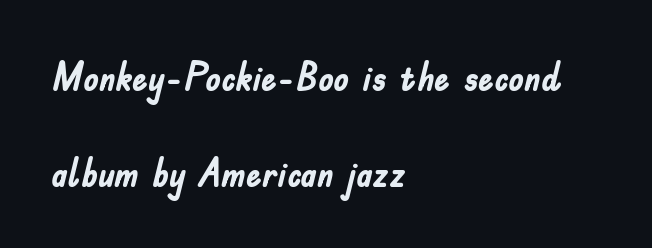
Q: Is the text bold? A: Yes.
Q: Is the text italic (slanted)? A: Yes.
Q: Is the typeface a serif or a sans-serif typeface? A: Sans-serif.
Q: Is the text underlined? A: No.
Q: How is the paragraph aligned? A: Left-aligned.
Q: Is the spacing between letters normal or unusually wide? A: Normal.
Q: Is the spacing between lines tight, normal or loose? A: Loose.
Q: Width (condensed, normal, or wide)? A: Condensed.
Q: Stroke contrast? A: Low.
Q: x-height? A: Small.
Q: Monospaced? A: No.
